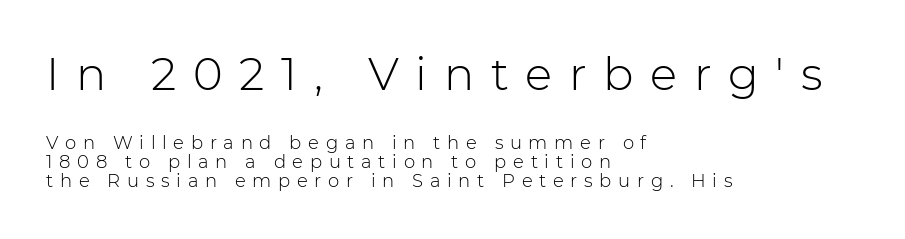
Q: Is the text bold? A: No.
Q: Is the text italic (slanted)? A: No, it is upright.
Q: Is the typeface a serif or a sans-serif typeface? A: Sans-serif.
Q: Is the text underlined? A: No.
Q: How is the paragraph aligned? A: Left-aligned.
Q: Is the spacing between letters normal or unusually wide? A: Unusually wide.
Q: Is the spacing between lines tight, normal or loose? A: Tight.
Q: Which block of text is set in a larger size, the first (top) or the second (bottom)? A: The first (top) one.
Q: Width (condensed, normal, or wide)? A: Normal.
Q: Stroke contrast? A: Low.
Q: x-height? A: Medium.
Q: Monospaced? A: No.
